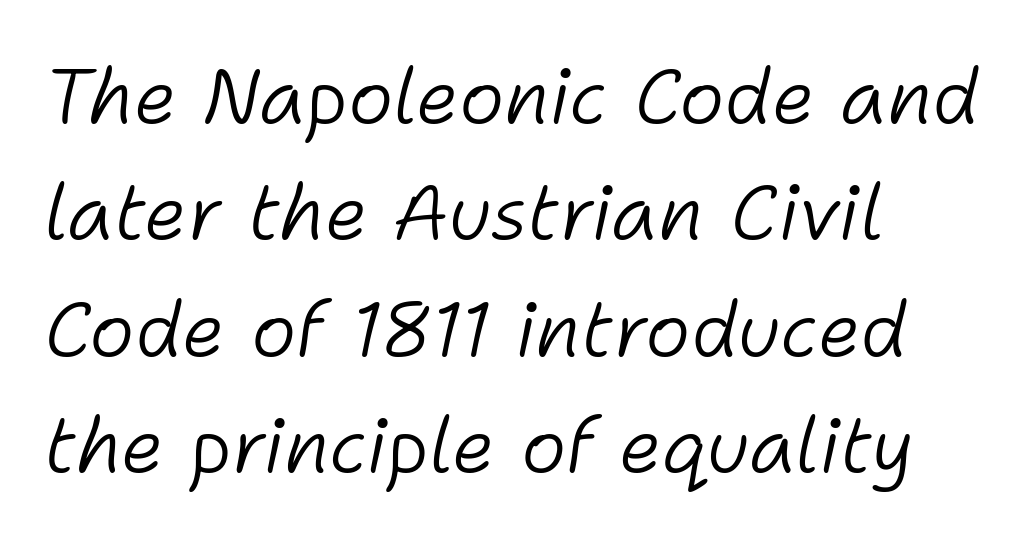
The passage shown is not underscored anywhere. Does extra space separate the letters? No, they use regular spacing. Stems here are at most as thick as an everyday book face. Note the varied advance widths — an 'i' is clearly narrower than an 'm'.
